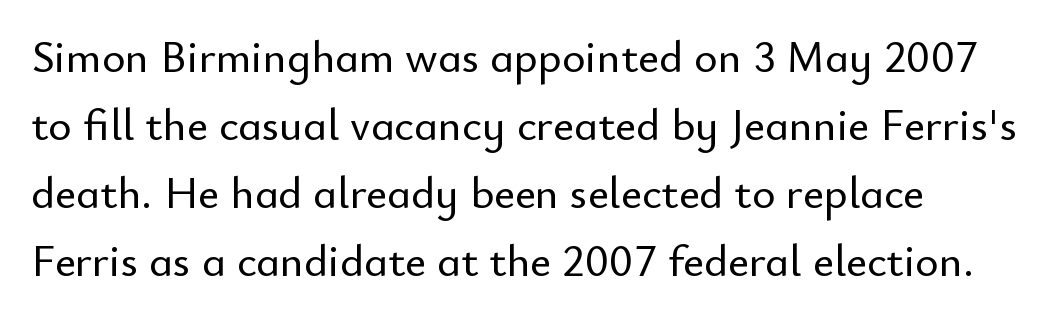
Nobody drew a line under any word here. The letters stand upright; this is a roman face. Do the characters align in a grid? No, the font is proportional. No feet cap the strokes, marking this as sans-serif type. The rendering uses a moderate line-height, typical for paragraphs. The horizontal fit of the characters is conventional and even.
